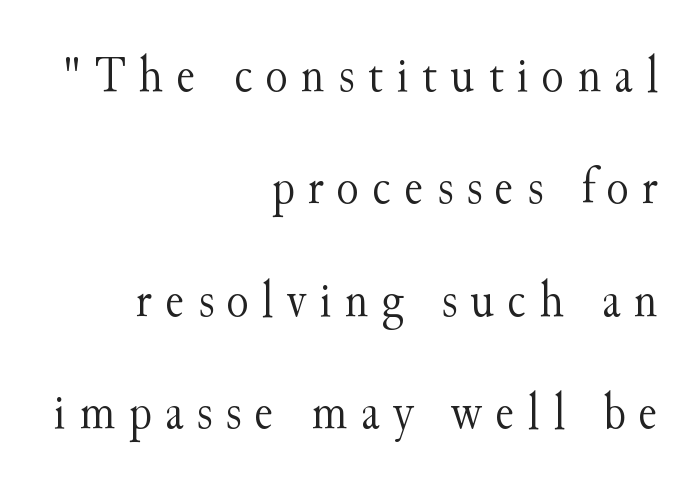
The image shows 52 px light serif type, upright; set right-aligned, loose line spacing (2.16x), unusually wide letter spacing (+0.25 em), not underlined; medium stroke contrast and a small x-height.
